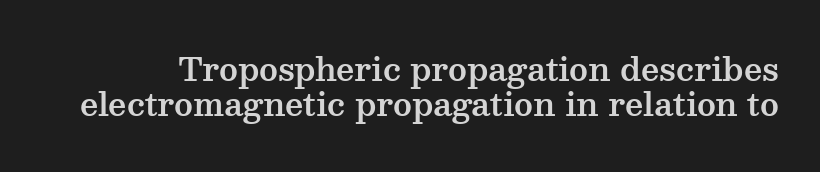
{"serif": "yes", "italic": "no", "width": "wide", "stroke_contrast": "medium", "x_height": "medium", "monospaced": "no", "underline": "no", "line_spacing": "tight", "line_spacing_ratio": 1.1, "letter_spacing": "normal", "letter_spacing_em": 0.0, "glyph_px": 32}
